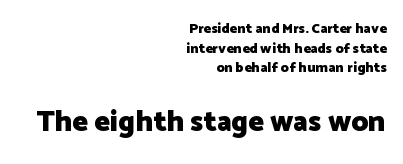
Q: Is the text bold? A: Yes.
Q: Is the text italic (slanted)? A: No, it is upright.
Q: Is the typeface a serif or a sans-serif typeface? A: Sans-serif.
Q: Is the text underlined? A: No.
Q: How is the paragraph aligned? A: Right-aligned.
Q: Is the spacing between letters normal or unusually wide? A: Normal.
Q: Is the spacing between lines tight, normal or loose? A: Normal.
Q: Which block of text is set in a larger size, the first (top) or the second (bottom)? A: The second (bottom) one.
Q: Width (condensed, normal, or wide)? A: Normal.
Q: Stroke contrast? A: Low.
Q: x-height? A: Medium.
Q: Monospaced? A: No.
